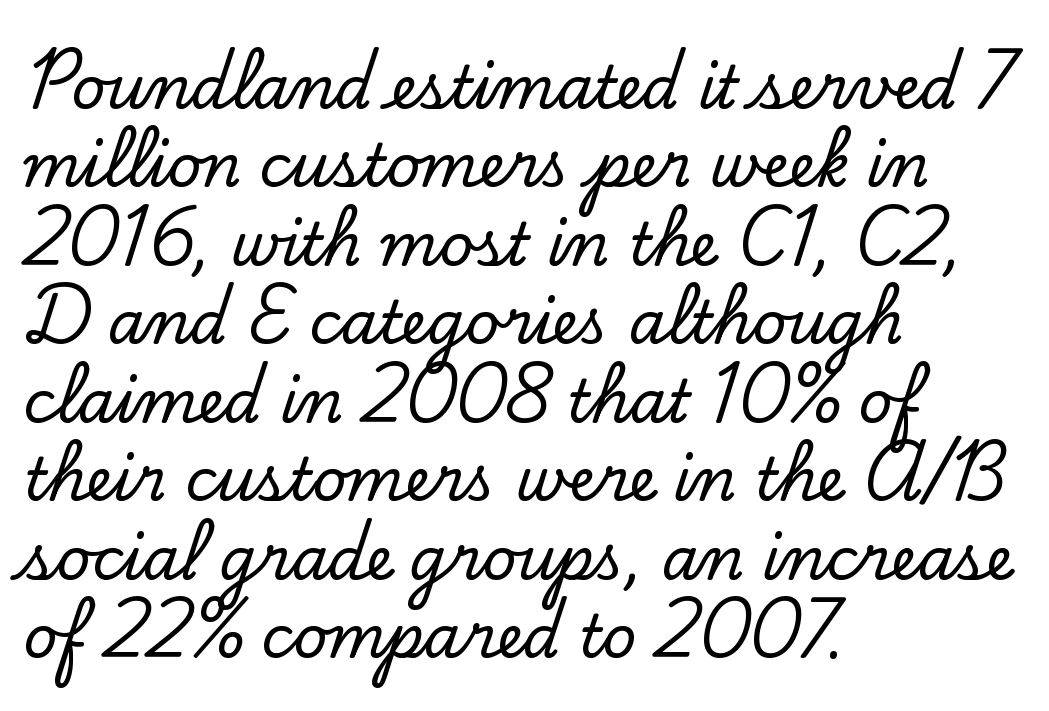
{"serif": "yes", "width": "normal", "stroke_contrast": "low", "x_height": "small", "monospaced": "no", "underline": "no", "align": "left", "line_spacing": "normal", "line_spacing_ratio": 1.33, "letter_spacing": "normal", "letter_spacing_em": 0.0, "glyph_px": 59}
